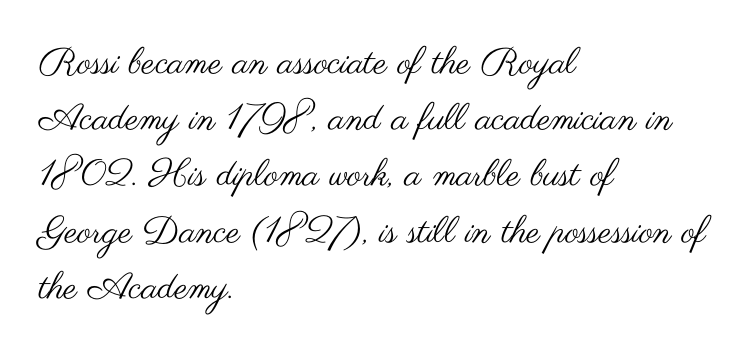
Q: Is the text bold? A: No.
Q: Is the text italic (slanted)? A: Yes.
Q: Is the typeface a serif or a sans-serif typeface? A: Sans-serif.
Q: Is the text underlined? A: No.
Q: How is the paragraph aligned? A: Left-aligned.
Q: Is the spacing between letters normal or unusually wide? A: Normal.
Q: Is the spacing between lines tight, normal or loose? A: Normal.
Q: Width (condensed, normal, or wide)? A: Wide.
Q: Stroke contrast? A: Medium.
Q: x-height? A: Small.
Q: Monospaced? A: No.
